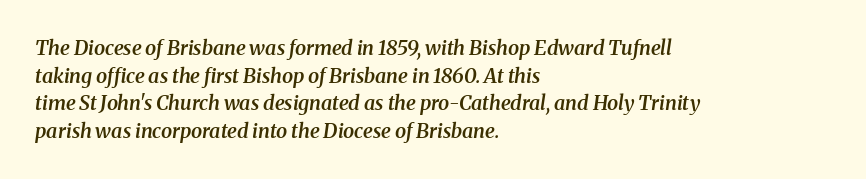
Each word holds together tightly as a unit, with standard inter-letter gaps. Alignment: flush left. The block of text has a typical density, with ordinary space between rows. The axis of the letterforms is tilted away from vertical.
